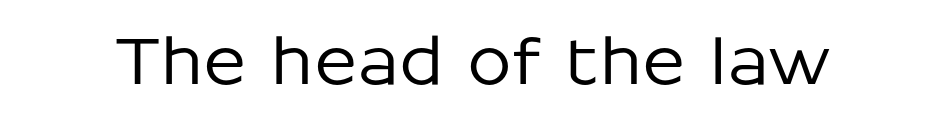
The image shows 64 px sans-serif type, upright; set normal letter spacing, not underlined; low stroke contrast and a medium x-height.
